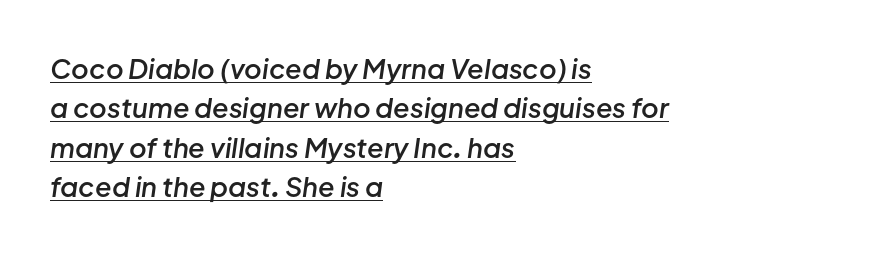
{"italic": "yes", "lean": "right", "slant_degrees": 8, "bold": "semi", "underline": "yes", "align": "left", "line_spacing": "normal", "line_spacing_ratio": 1.46, "letter_spacing": "normal", "letter_spacing_em": 0.0, "glyph_px": 27}
